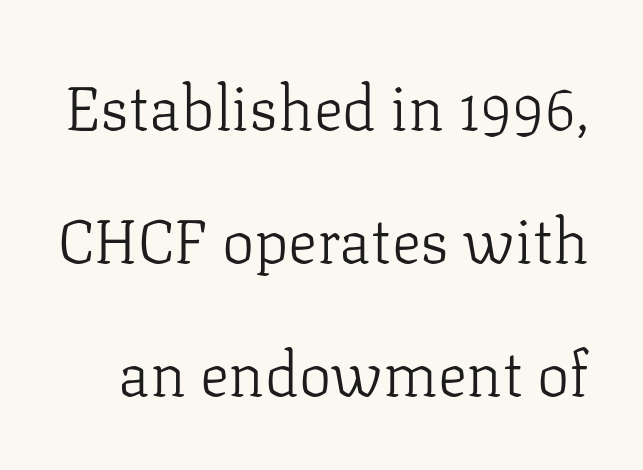
The image shows 61 px light serif type, upright; set loose line spacing (2.18x), normal letter spacing, not underlined; low stroke contrast and a medium x-height.
